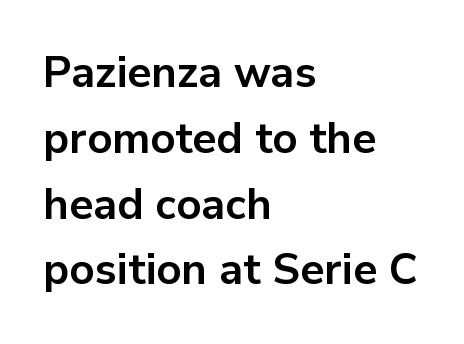
The image shows 43 px bold sans-serif type, upright; set left-aligned, normal line spacing (1.53x), normal letter spacing, not underlined; low stroke contrast and a medium x-height.
